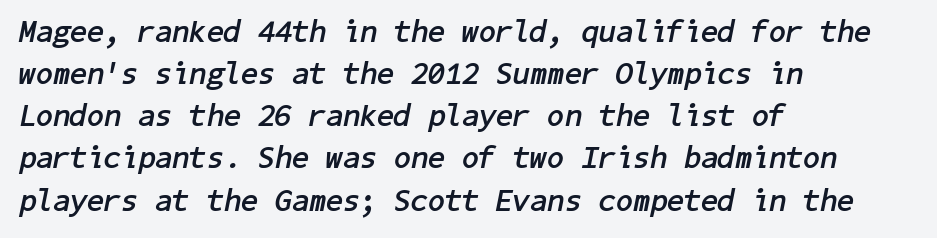
Students, this is bold: see how much ink each stroke carries. A typesetter would call this zero additional tracking. The lines sit at an ordinary, default distance from one another. Visually the block forms a straight wall on the left and a jagged coastline on the right.
